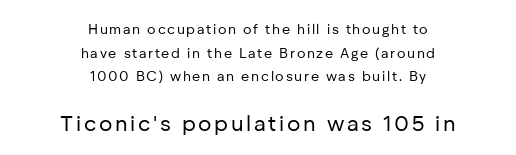
Does the bottom block carry the larger type? Yes, it does. Each new line begins a customary step beneath the previous one. The passage shown is not underscored anywhere. In CSS terms this would be text-align: center. The letters stand upright; this is a roman face. Each stroke keeps to a modest, everyday thickness or less.
